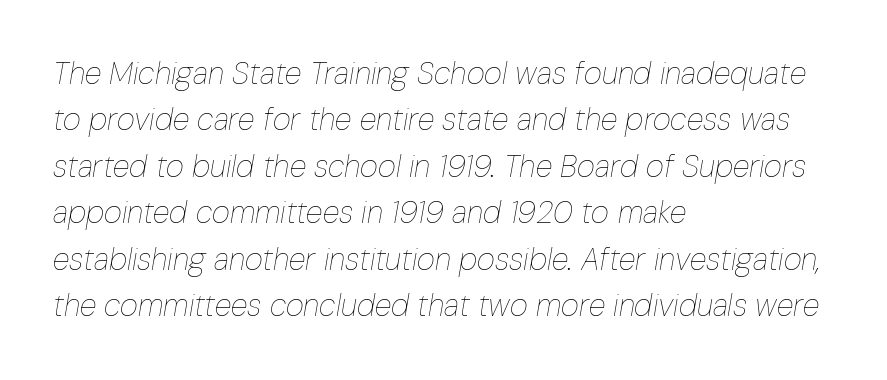
Q: Is the text bold? A: No.
Q: Is the text italic (slanted)? A: Yes, it leans right by about 10 degrees.
Q: Is the text underlined? A: No.
Q: How is the paragraph aligned? A: Left-aligned.
Q: Is the spacing between letters normal or unusually wide? A: Normal.
Q: Is the spacing between lines tight, normal or loose? A: Normal.
Q: Width (condensed, normal, or wide)? A: Condensed.
Q: Stroke contrast? A: Low.
Q: x-height? A: Medium.
Q: Monospaced? A: No.
